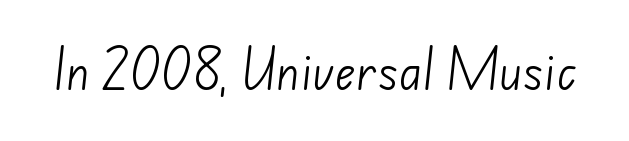
A typesetter would call this zero additional tracking. Descender tails drop into unmarked territory. Serifs: no, the terminals of the letterforms are clean. Heft: none added — not bold. Spacing verdict: proportional, widths tailored to each character.
